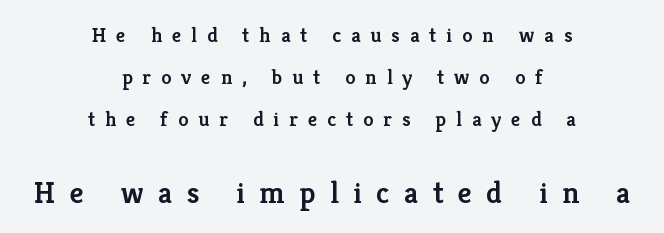
Q: Is the text bold? A: Semi-bold.
Q: Is the text italic (slanted)? A: No, it is upright.
Q: Is the typeface a serif or a sans-serif typeface? A: Serif.
Q: Is the text underlined? A: No.
Q: How is the paragraph aligned? A: Centered.
Q: Is the spacing between letters normal or unusually wide? A: Unusually wide.
Q: Is the spacing between lines tight, normal or loose? A: Loose.
Q: Which block of text is set in a larger size, the first (top) or the second (bottom)? A: The second (bottom) one.
Q: Width (condensed, normal, or wide)? A: Normal.
Q: Stroke contrast? A: Low.
Q: x-height? A: Medium.
Q: Monospaced? A: No.
